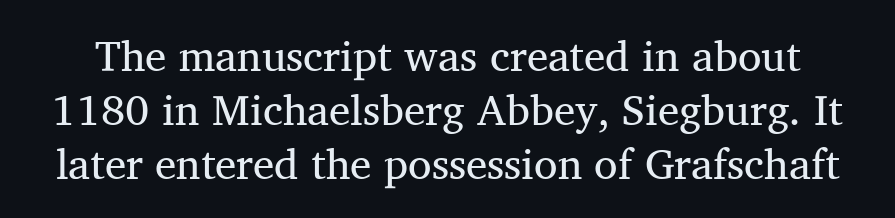
{"serif": "yes", "italic": "no", "bold": "no", "weight": "regular", "width": "normal", "stroke_contrast": "medium", "x_height": "medium", "monospaced": "no", "underline": "no", "line_spacing": "normal", "line_spacing_ratio": 1.26, "letter_spacing": "normal", "letter_spacing_em": 0.0, "glyph_px": 43}
